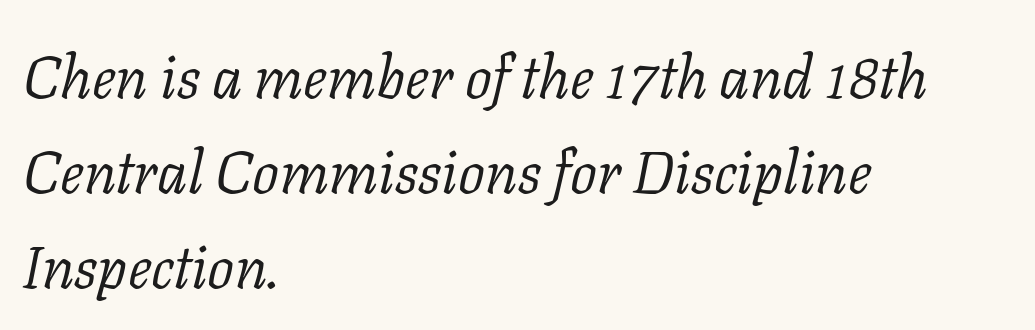
Regular leading. This sample uses plain, unmodified letter spacing. The lines are quadded left. The designer went with a serif here, giving each stem small feet. Honestly, there is no underline to notice here at all.
